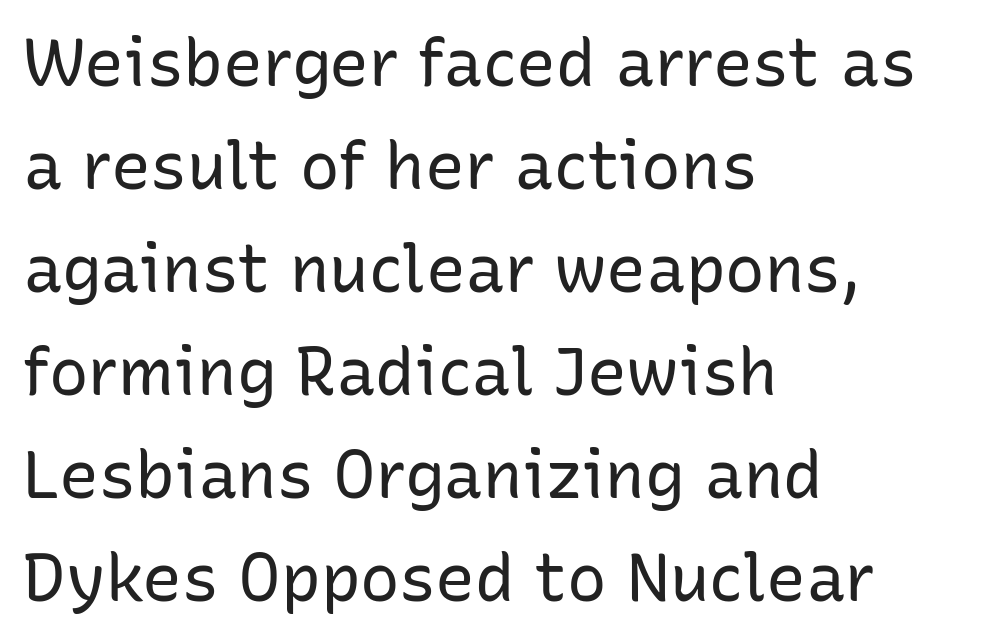
{"serif": "no", "italic": "no", "bold": "no", "weight": "regular", "width": "normal", "stroke_contrast": "low", "x_height": "medium", "monospaced": "no", "underline": "no", "align": "left", "line_spacing": "normal", "line_spacing_ratio": 1.56, "letter_spacing": "normal", "letter_spacing_em": 0.0, "glyph_px": 66}
